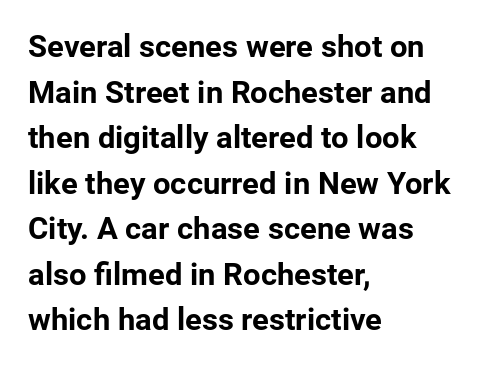
Q: Is the text bold? A: Yes.
Q: Is the text italic (slanted)? A: No, it is upright.
Q: Is the typeface a serif or a sans-serif typeface? A: Sans-serif.
Q: Is the text underlined? A: No.
Q: How is the paragraph aligned? A: Left-aligned.
Q: Is the spacing between letters normal or unusually wide? A: Normal.
Q: Is the spacing between lines tight, normal or loose? A: Normal.
Q: Width (condensed, normal, or wide)? A: Normal.
Q: Stroke contrast? A: Low.
Q: x-height? A: Medium.
Q: Monospaced? A: No.
